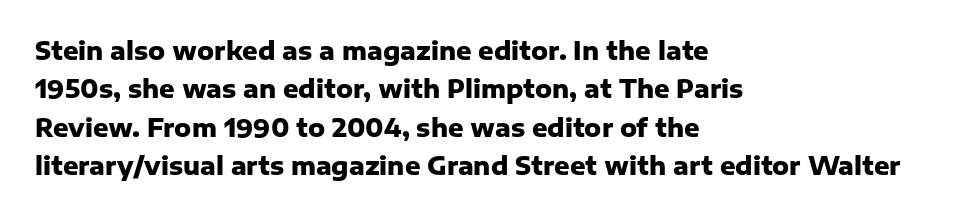
{"italic": "no", "bold": "yes", "underline": "no", "align": "left", "line_spacing": "normal", "line_spacing_ratio": 1.6, "letter_spacing": "normal", "letter_spacing_em": 0.0, "glyph_px": 24}
